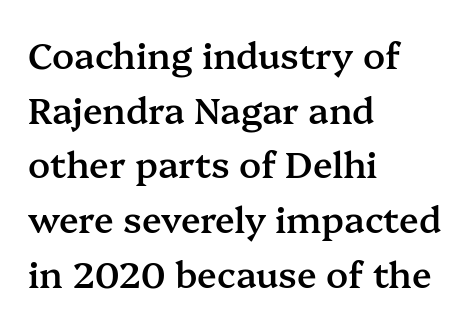
Note: serifs present on the glyphs. Leading: standard. Typeset ragged right — the left edge is the straight one. Looks like regular typesetting: each glyph gets only the width it needs. Its strokes are somewhat broadened, the hallmark of semibold type. Tracking here is standard; glyphs follow each other at the usual distance.
